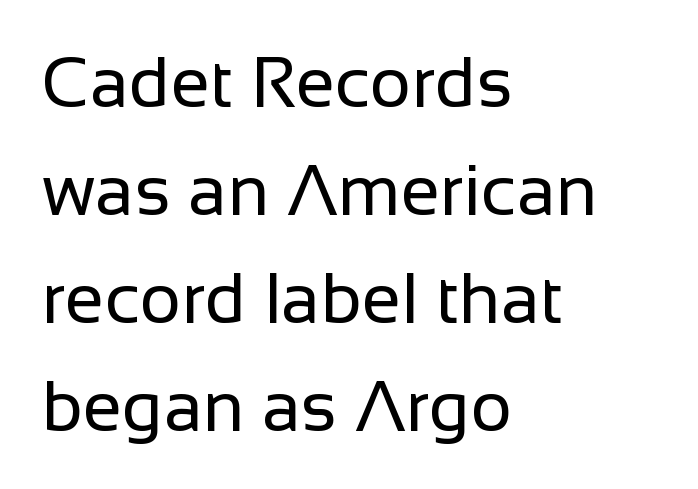
The image shows 71 px regular-weight sans-serif type, upright; set left-aligned, normal line spacing (1.52x), normal letter spacing, not underlined; low stroke contrast and a medium x-height.
